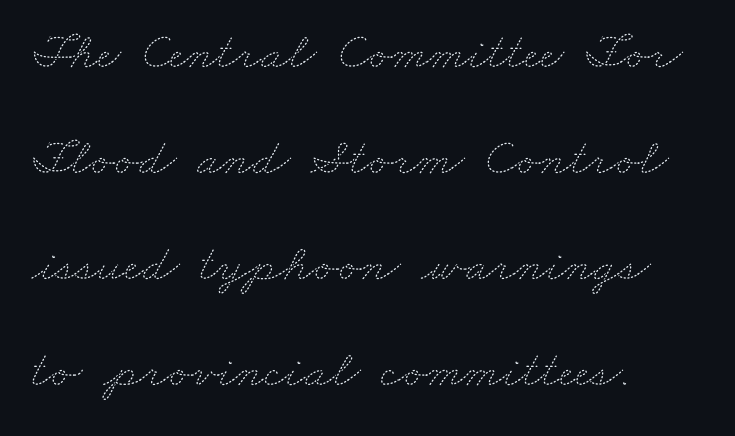
The image shows 52 px thin, wide type; set left-aligned, loose line spacing (2.04x), normal letter spacing, not underlined; medium stroke contrast and a small x-height.
